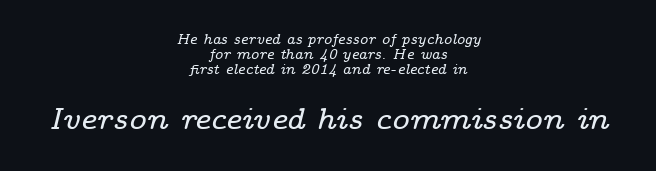
The image shows 30 px wide serif type, italic (leaning right); set centered, tight line spacing (1.08x), normal letter spacing, not underlined; the second (bottom) block is 2.14x larger; low stroke contrast and a medium x-height.
